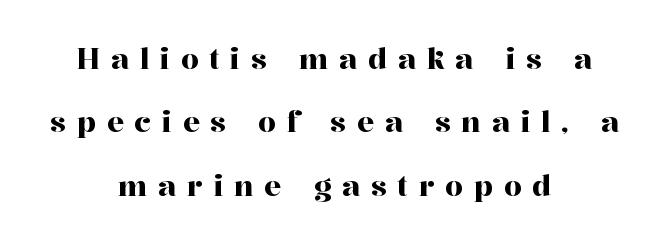
Q: Is the text italic (slanted)? A: No, it is upright.
Q: Is the typeface a serif or a sans-serif typeface? A: Serif.
Q: Is the text underlined? A: No.
Q: How is the paragraph aligned? A: Centered.
Q: Is the spacing between letters normal or unusually wide? A: Unusually wide.
Q: Is the spacing between lines tight, normal or loose? A: Loose.
Q: Width (condensed, normal, or wide)? A: Normal.
Q: Stroke contrast? A: High.
Q: x-height? A: Medium.
Q: Monospaced? A: No.
